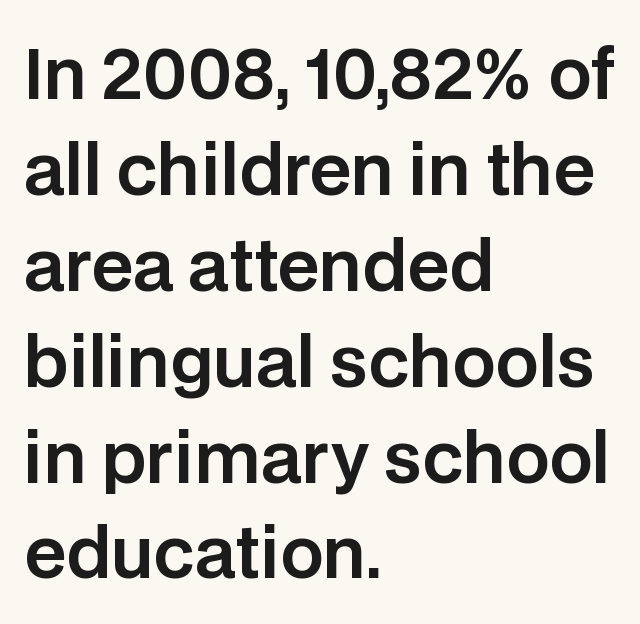
{"serif": "no", "italic": "no", "width": "normal", "stroke_contrast": "low", "x_height": "large", "monospaced": "no", "underline": "no", "align": "left", "line_spacing": "normal", "line_spacing_ratio": 1.41, "letter_spacing": "normal", "letter_spacing_em": 0.0, "glyph_px": 68}
